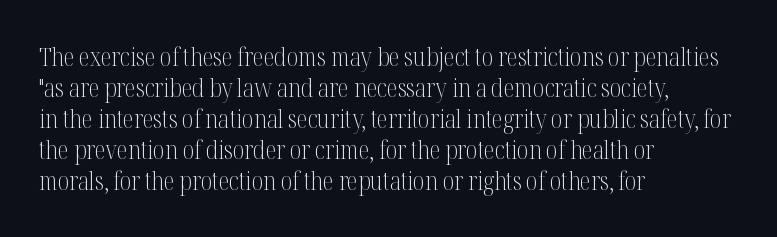
The image shows 25 px text type, upright; set left-aligned, line spacing 1.24x, normal letter spacing, not underlined.
